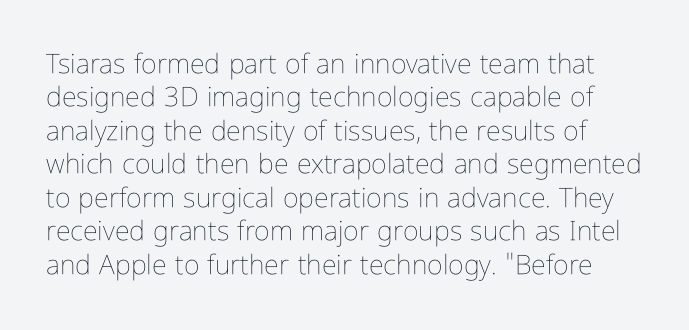
Upright lettering throughout. Default kerning and tracking; the words read as compact shapes. Descenders are the only things crossing below the line. No chunkiness to these letters — they're not bold.
